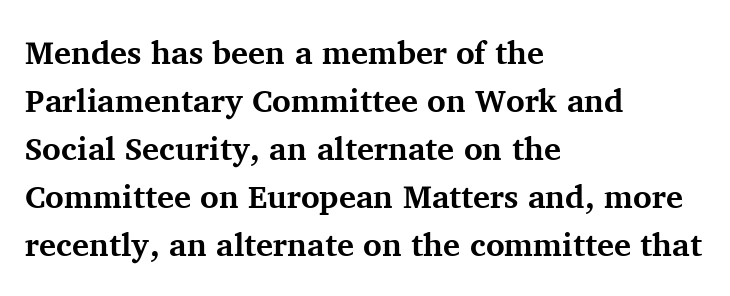
The image shows 32 px bold serif type, upright; set left-aligned, normal line spacing (1.5x), normal letter spacing, not underlined; medium stroke contrast and a medium x-height.
